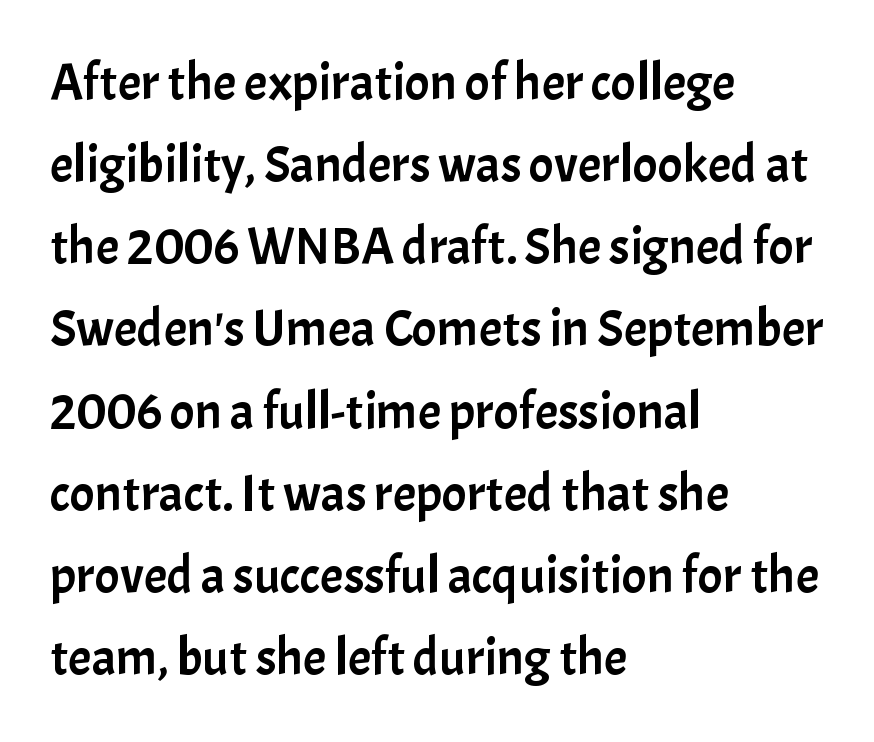
The font family rendered here belongs to the sans-serif group. Looks like regular typesetting: each glyph gets only the width it needs. The typesetter chose a ragged-right arrangement here. Leading matches the norm, producing a regular column. How are the letters spaced? Ordinarily, with no added tracking. Ascenders rise straight up at ninety degrees.
